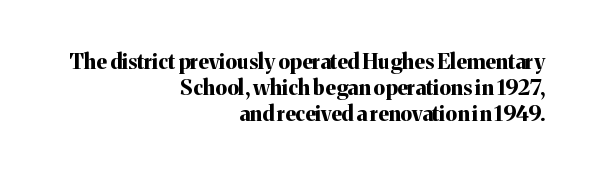
The image shows 21 px bold type, upright; set right-aligned, normal line spacing (1.25x), normal letter spacing, not underlined.
